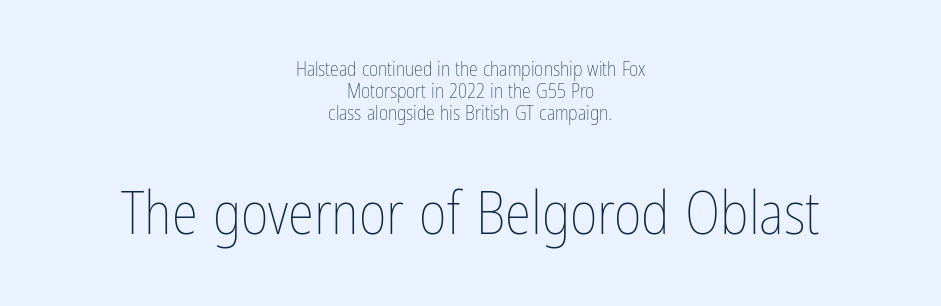
Q: Is the text bold? A: No.
Q: Is the text italic (slanted)? A: No, it is upright.
Q: Is the text underlined? A: No.
Q: How is the paragraph aligned? A: Centered.
Q: Is the spacing between letters normal or unusually wide? A: Normal.
Q: Is the spacing between lines tight, normal or loose? A: Tight.
Q: Which block of text is set in a larger size, the first (top) or the second (bottom)? A: The second (bottom) one.
Q: Width (condensed, normal, or wide)? A: Condensed.
Q: Stroke contrast? A: Low.
Q: x-height? A: Medium.
Q: Monospaced? A: No.
